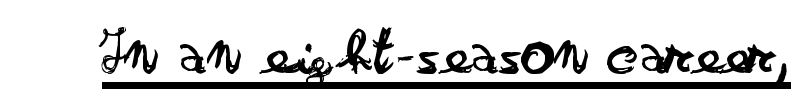
{"serif": "no", "italic": "no", "bold": "no", "weight": "regular", "width": "wide", "stroke_contrast": "low", "x_height": "small", "monospaced": "no", "underline": "yes", "letter_spacing": "normal", "letter_spacing_em": 0.0, "glyph_px": 67}
